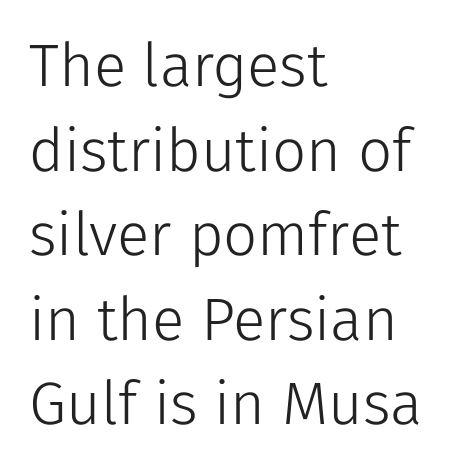
{"serif": "no", "italic": "no", "bold": "no", "weight": "light", "width": "normal", "stroke_contrast": "low", "x_height": "medium", "monospaced": "no", "underline": "no", "align": "left", "line_spacing": "normal", "line_spacing_ratio": 1.41, "letter_spacing": "normal", "letter_spacing_em": 0.0, "glyph_px": 60}
